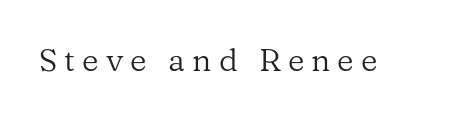
The image shows 32 px regular-weight serif type, upright; set unusually wide letter spacing (+0.22 em), not underlined; low stroke contrast and a medium x-height.
